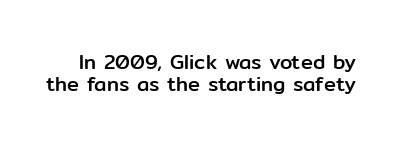
{"italic": "no", "underline": "no", "line_spacing": "tight", "line_spacing_ratio": 1.1, "letter_spacing": "normal", "letter_spacing_em": 0.0, "glyph_px": 20}
